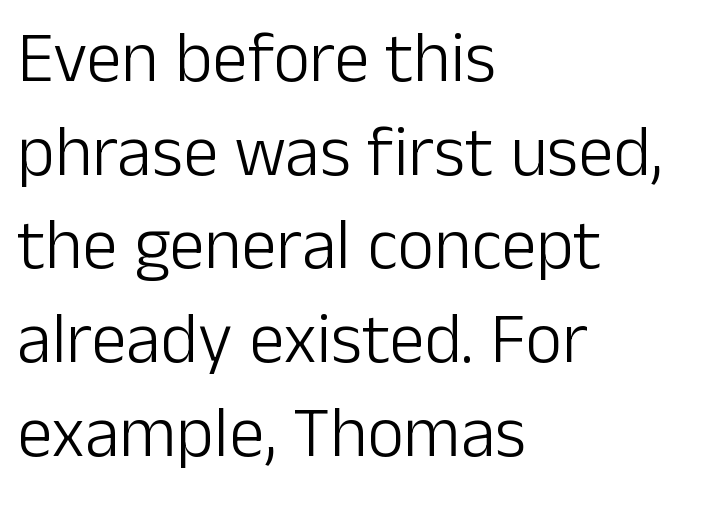
Q: Is the text bold? A: No.
Q: Is the text italic (slanted)? A: No, it is upright.
Q: Is the typeface a serif or a sans-serif typeface? A: Sans-serif.
Q: Is the text underlined? A: No.
Q: How is the paragraph aligned? A: Left-aligned.
Q: Is the spacing between letters normal or unusually wide? A: Normal.
Q: Is the spacing between lines tight, normal or loose? A: Normal.
Q: Width (condensed, normal, or wide)? A: Normal.
Q: Stroke contrast? A: Low.
Q: x-height? A: Medium.
Q: Monospaced? A: No.
